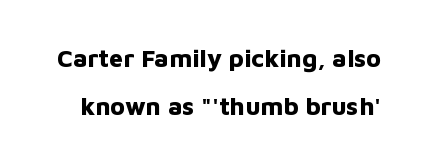
The image shows 25 px bold type, upright; set loose line spacing (1.91x), normal letter spacing, not underlined.
